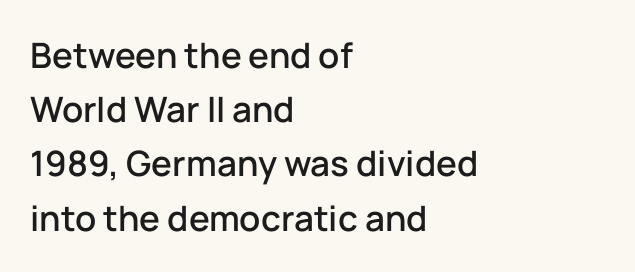
{"serif": "no", "italic": "no", "width": "normal", "stroke_contrast": "low", "x_height": "medium", "monospaced": "no", "underline": "no", "align": "left", "line_spacing": "normal", "line_spacing_ratio": 1.55, "letter_spacing": "normal", "letter_spacing_em": 0.0, "glyph_px": 35}
